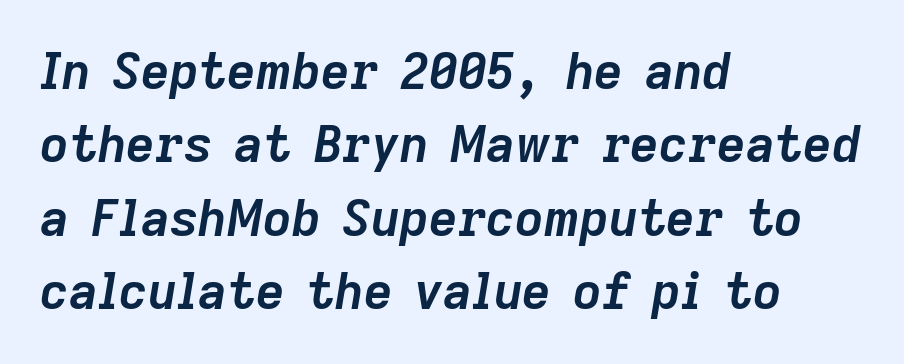
The image shows 50 px semibold type, italic (leaning right); set left-aligned, normal line spacing (1.47x), normal letter spacing, not underlined; low stroke contrast and a medium x-height.
